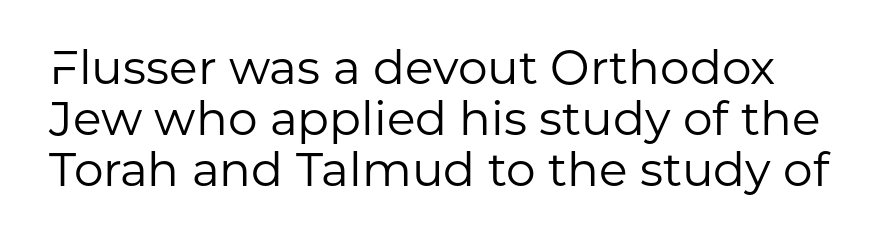
No word sits above an underline. Caption: face not bold, strokes unweighted. Varying glyph widths throughout — classic text-font behaviour. The vertical gap from one line to the next is small. The axis of the letterforms is exactly vertical.
